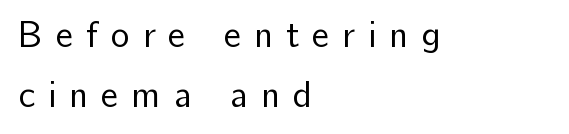
The passage shown is typeset with a sans-serif family. When letters stand straight like this, we call the style roman or upright. Line beginnings align vertically; line endings do not. No heavy texture on the line: the type isn't bold. The string is rendered with underlining switched off. These lines are rendered in a variable-pitch font.
